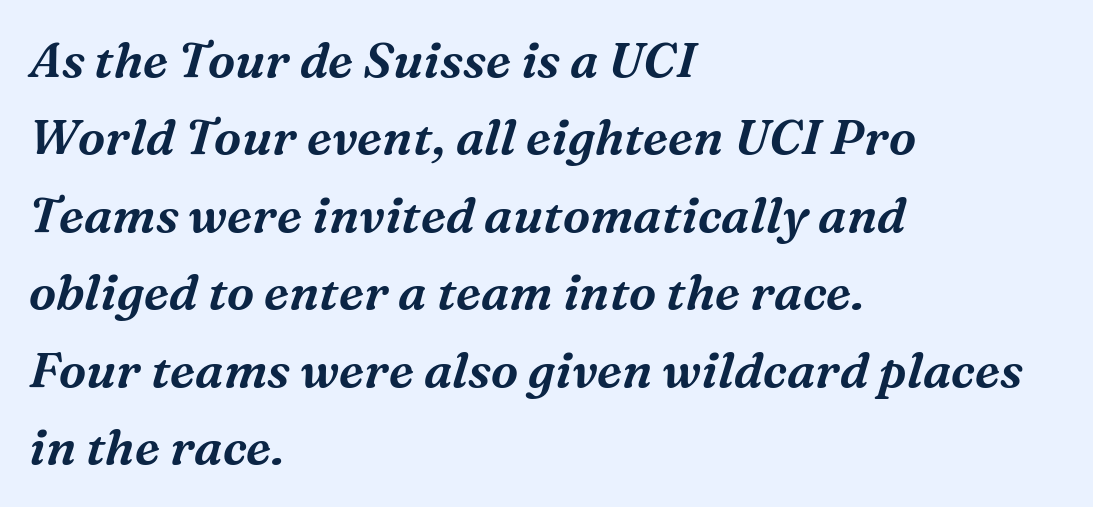
{"serif": "yes", "italic": "yes", "lean": "right", "slant_degrees": 16, "width": "normal", "stroke_contrast": "medium", "x_height": "medium", "monospaced": "no", "underline": "no", "align": "left", "line_spacing": "normal", "line_spacing_ratio": 1.58, "letter_spacing": "normal", "letter_spacing_em": 0.0, "glyph_px": 49}
